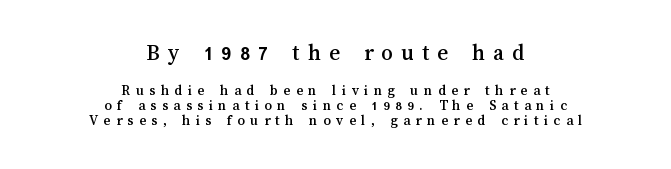
The tracking reads as deliberately expanded to a designer's eye. Decoration check: the copy has no underline. Compare the two chunks: the upper has the greater cap height. The lettering stays uniformly vertical, giving the passage a roman look.
